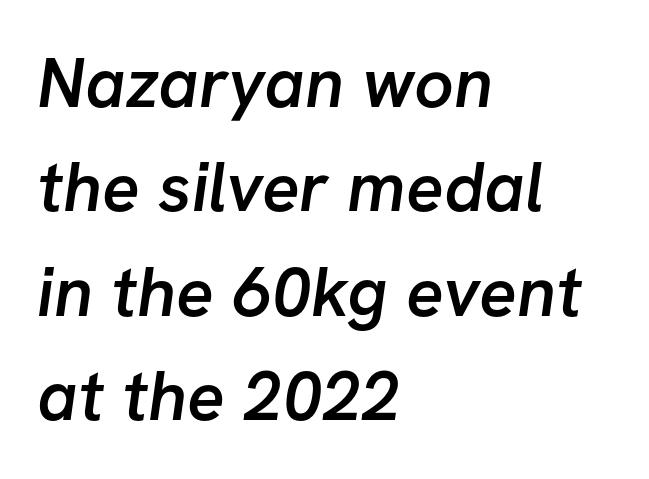
Q: Is the text bold? A: Semi-bold.
Q: Is the typeface a serif or a sans-serif typeface? A: Sans-serif.
Q: Is the text underlined? A: No.
Q: How is the paragraph aligned? A: Left-aligned.
Q: Is the spacing between letters normal or unusually wide? A: Normal.
Q: Is the spacing between lines tight, normal or loose? A: Normal.
Q: Width (condensed, normal, or wide)? A: Normal.
Q: Stroke contrast? A: Low.
Q: x-height? A: Medium.
Q: Monospaced? A: No.
